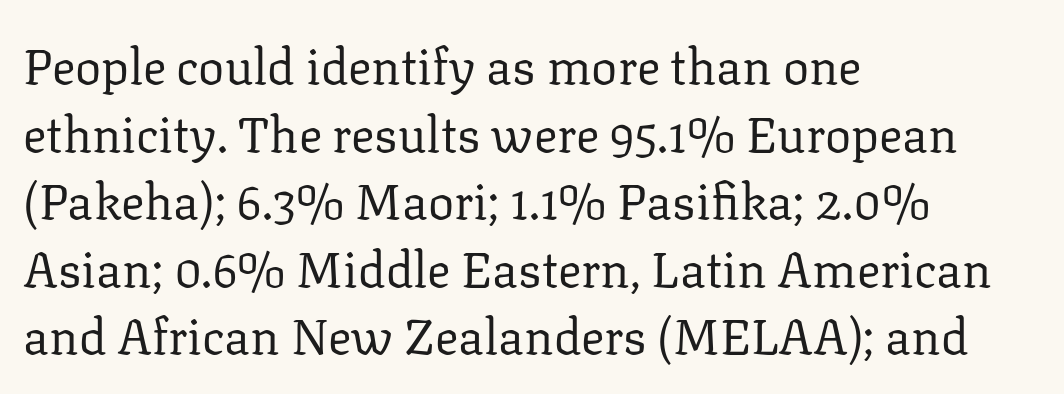
The text block is weighted toward the left margin, trailing off unevenly rightward. This is roman type, the default non-slanted kind. The tracking reads as untouched default to a designer's eye. Leading matches the norm, producing a regular column. The letters carry serifs — small finishing strokes at the ends of their stems.
